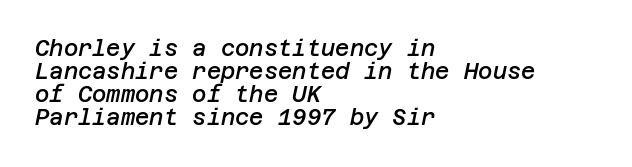
{"italic": "yes", "lean": "right", "slant_degrees": 12, "bold": "semi", "underline": "no", "align": "left", "line_spacing": "tight", "line_spacing_ratio": 1.05, "letter_spacing": "normal", "letter_spacing_em": 0.0, "glyph_px": 22}
